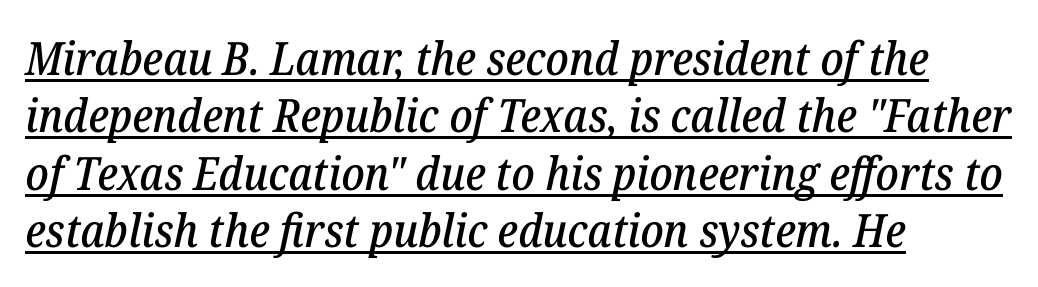
The face used here is seriffed, in the tradition of book romans. Designer's note — italics engaged. Note the varied advance widths — an 'i' is clearly narrower than an 'm'. The typesetter has applied underlining to the passage shown.
